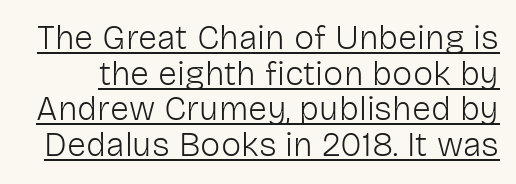
Q: Is the text bold? A: No.
Q: Is the text italic (slanted)? A: No, it is upright.
Q: Is the typeface a serif or a sans-serif typeface? A: Sans-serif.
Q: Is the text underlined? A: Yes.
Q: Is the spacing between letters normal or unusually wide? A: Normal.
Q: Is the spacing between lines tight, normal or loose? A: Tight.
Q: Width (condensed, normal, or wide)? A: Normal.
Q: Stroke contrast? A: Low.
Q: x-height? A: Medium.
Q: Monospaced? A: No.
